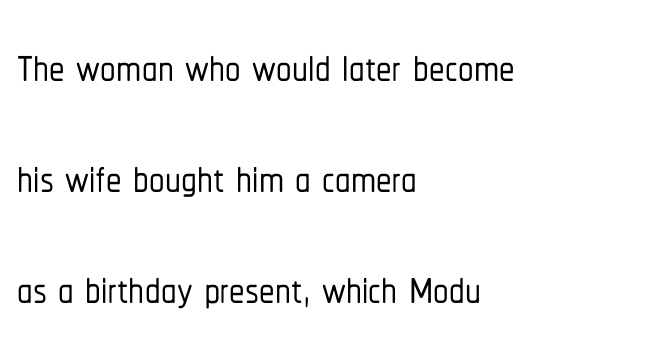
The image shows 62 px condensed sans-serif type, upright; set left-aligned, line spacing 1.79x, normal letter spacing, not underlined; low stroke contrast and a medium x-height.
